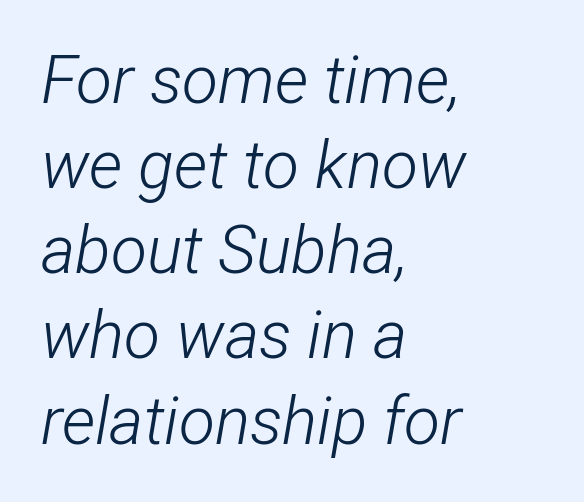
Is there much room between lines? A standard amount, neither cramped nor airy. Looking at the ascenders, they clearly lean. Left-aligned paragraph, ragged on the right. The string is rendered with underlining switched off.
